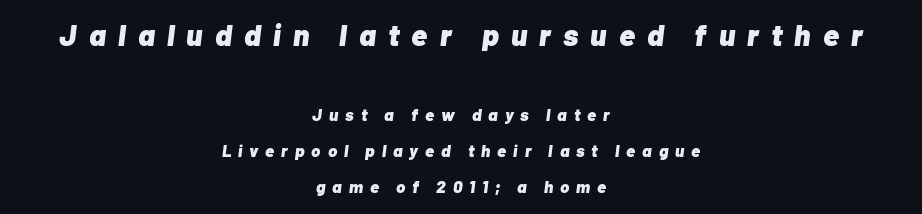
Q: Is the text bold? A: Yes.
Q: Is the text italic (slanted)? A: Yes, it leans right by about 7 degrees.
Q: Is the text underlined? A: No.
Q: How is the paragraph aligned? A: Centered.
Q: Is the spacing between letters normal or unusually wide? A: Unusually wide.
Q: Is the spacing between lines tight, normal or loose? A: Loose.
Q: Which block of text is set in a larger size, the first (top) or the second (bottom)? A: The first (top) one.
Q: Width (condensed, normal, or wide)? A: Normal.
Q: Stroke contrast? A: Low.
Q: x-height? A: Medium.
Q: Monospaced? A: No.
